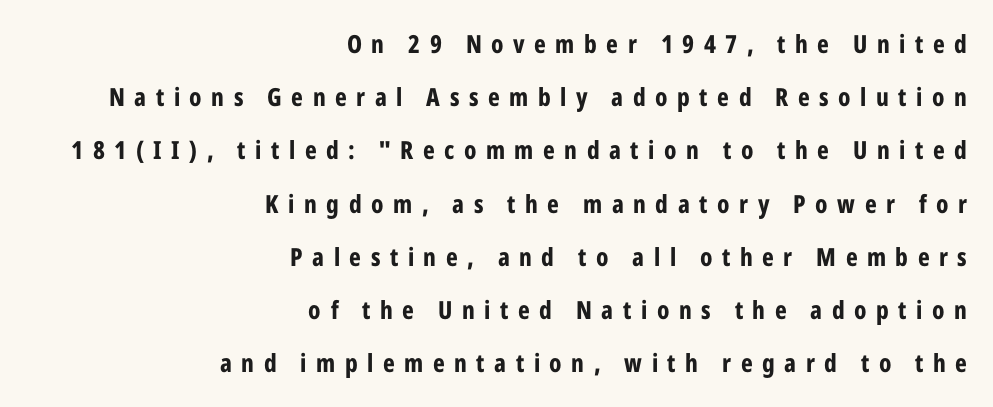
{"italic": "no", "bold": "yes", "underline": "no", "align": "right", "line_spacing": "loose", "line_spacing_ratio": 2.13, "letter_spacing": "wide", "letter_spacing_em": 0.38, "glyph_px": 25}
